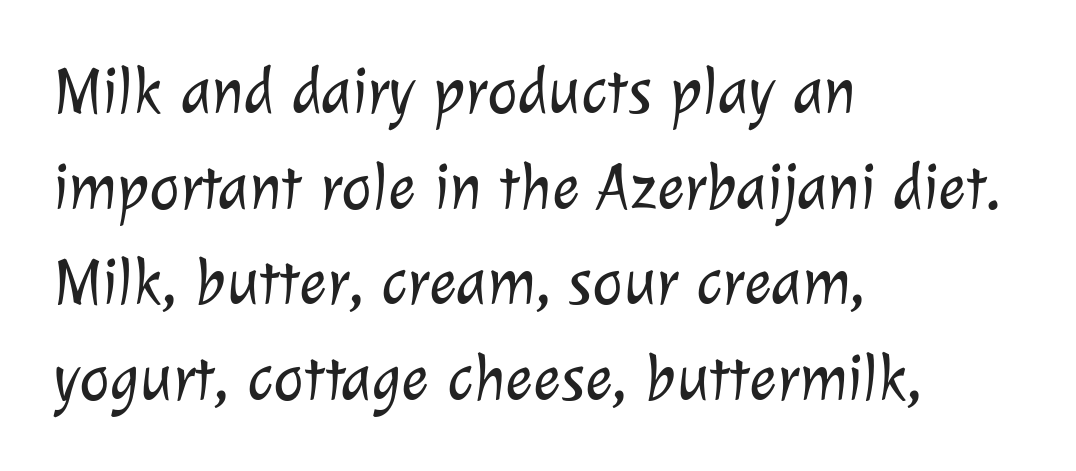
Rule under the text: the space is simply empty. You could call the tracking neutral — neither tight nor loose. Classification — sans serif. Is this a fixed-width face? No — the glyphs have proportional, varying widths. Line beginnings align vertically; line endings do not.
